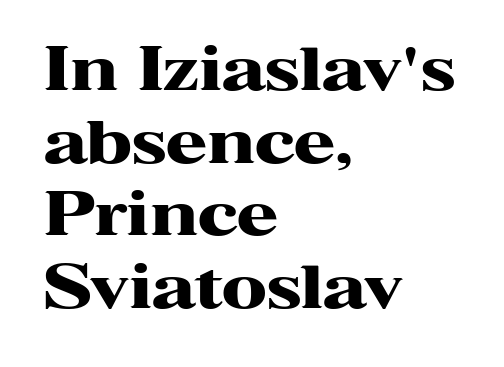
Q: Is the text bold? A: Yes.
Q: Is the text italic (slanted)? A: No, it is upright.
Q: Is the typeface a serif or a sans-serif typeface? A: Serif.
Q: Is the text underlined? A: No.
Q: How is the paragraph aligned? A: Left-aligned.
Q: Is the spacing between letters normal or unusually wide? A: Normal.
Q: Width (condensed, normal, or wide)? A: Wide.
Q: Stroke contrast? A: High.
Q: x-height? A: Medium.
Q: Monospaced? A: No.
